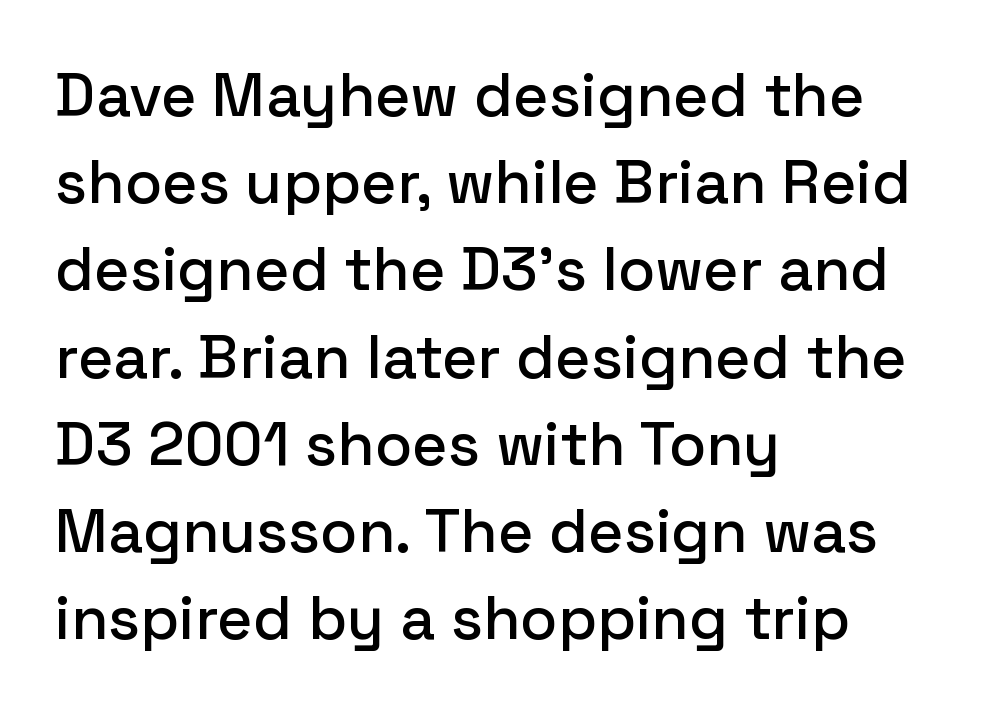
{"serif": "no", "italic": "no", "width": "normal", "stroke_contrast": "low", "x_height": "medium", "monospaced": "no", "underline": "no", "align": "left", "line_spacing": "normal", "line_spacing_ratio": 1.43, "letter_spacing": "normal", "letter_spacing_em": 0.0, "glyph_px": 61}
